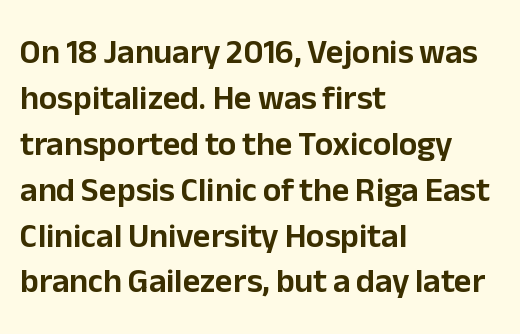
The image shows 34 px sans-serif type, upright; set left-aligned, normal line spacing (1.35x), normal letter spacing, not underlined; low stroke contrast and a medium x-height.
